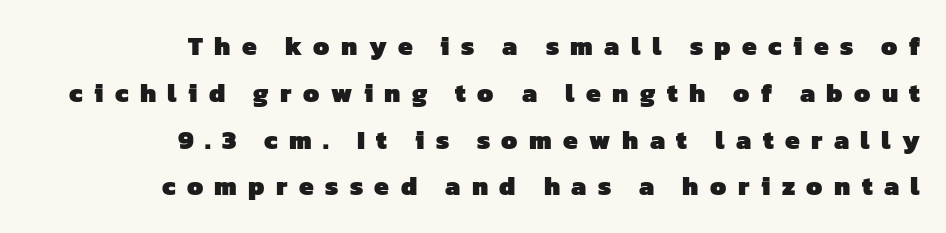
Q: Is the text bold? A: Yes.
Q: Is the text underlined? A: No.
Q: How is the paragraph aligned? A: Right-aligned.
Q: Is the spacing between letters normal or unusually wide? A: Unusually wide.
